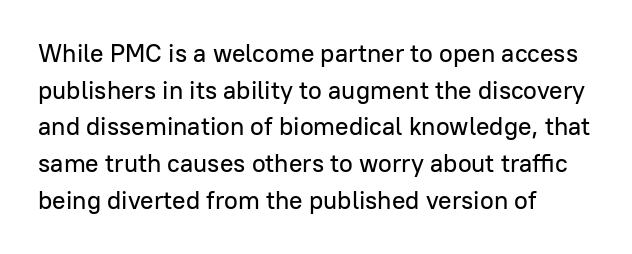
Q: Is the text italic (slanted)? A: No, it is upright.
Q: Is the text underlined? A: No.
Q: How is the paragraph aligned? A: Left-aligned.
Q: Is the spacing between letters normal or unusually wide? A: Normal.
Q: Is the spacing between lines tight, normal or loose? A: Normal.
